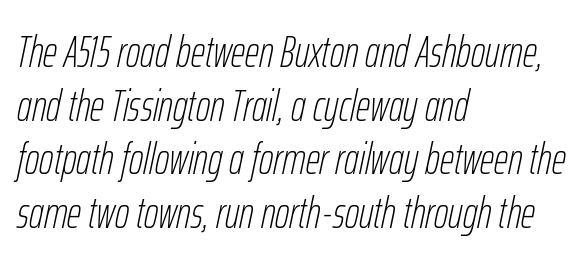
Q: Is the text bold? A: No.
Q: Is the text italic (slanted)? A: Yes, it leans right by about 12 degrees.
Q: Is the text underlined? A: No.
Q: How is the paragraph aligned? A: Left-aligned.
Q: Is the spacing between letters normal or unusually wide? A: Normal.
Q: Width (condensed, normal, or wide)? A: Condensed.
Q: Stroke contrast? A: Low.
Q: x-height? A: Medium.
Q: Monospaced? A: No.
